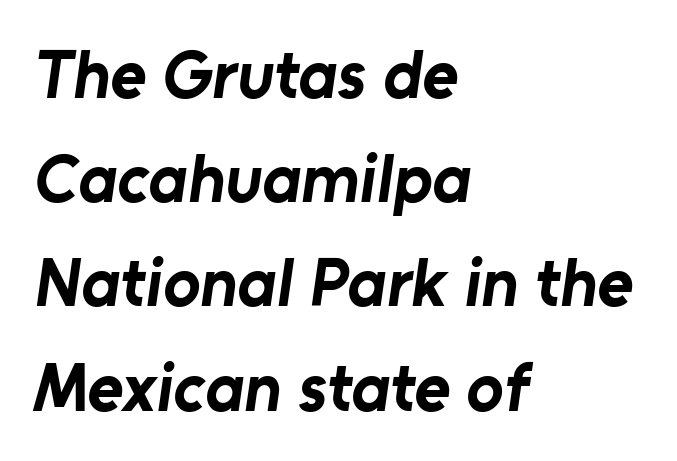
The vertical gap from one line to the next is medium. Typeset ragged right — the left edge is the straight one. Does the type have serifs? No, each stem ends abruptly. The rendering uses a bold face; every stroke is thick and dark. A clean baseline with only descenders dipping below it.
